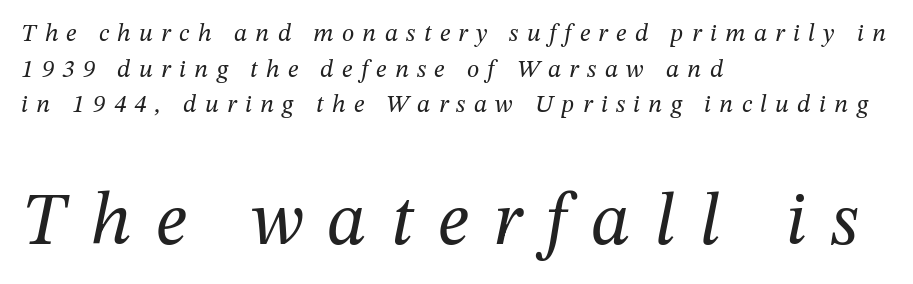
{"serif": "yes", "italic": "yes", "lean": "right", "slant_degrees": 12, "bold": "no", "weight": "regular", "width": "normal", "stroke_contrast": "medium", "x_height": "medium", "monospaced": "no", "underline": "no", "align": "left", "line_spacing": "normal", "line_spacing_ratio": 1.43, "letter_spacing": "wide", "letter_spacing_em": 0.33, "larger_block": "second", "size_ratio": 2.96, "glyph_px": 74}
